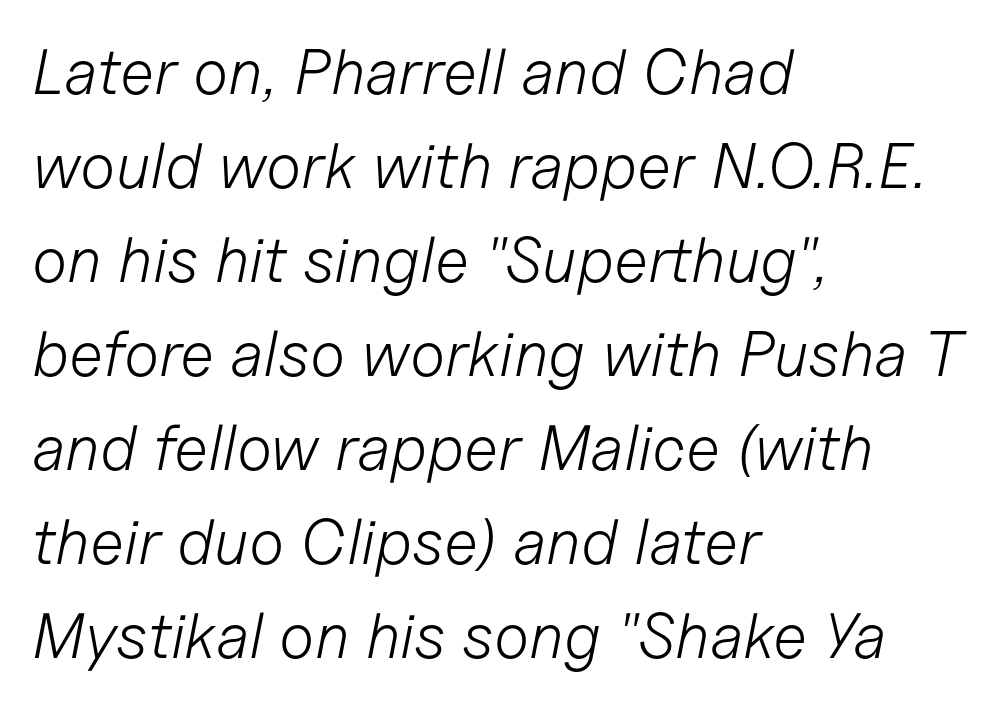
The image shows 64 px light type, italic (leaning right); set left-aligned, normal line spacing (1.47x), normal letter spacing, not underlined; low stroke contrast and a medium x-height.
